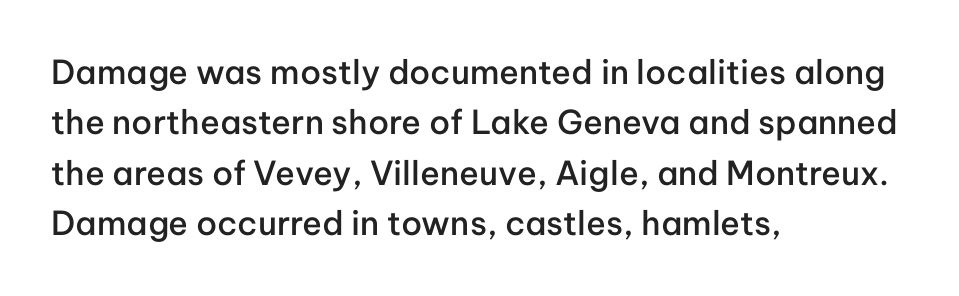
{"serif": "no", "italic": "no", "bold": "semi", "weight": "semibold", "width": "normal", "stroke_contrast": "low", "x_height": "medium", "monospaced": "no", "underline": "no", "align": "left", "line_spacing": "normal", "line_spacing_ratio": 1.53, "letter_spacing": "normal", "letter_spacing_em": 0.0, "glyph_px": 33}
